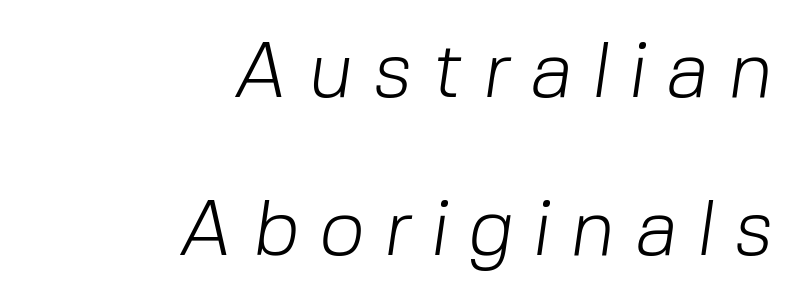
The face used here is proportionally spaced, like ordinary book or web type. Lines of text with bare space underneath. The rendering anchors every line to the right-hand side. Weight: in the light-to-regular range. Leading is clearly above the norm, producing a sparse column. Someone cranked the tracking dial way up on this one.
